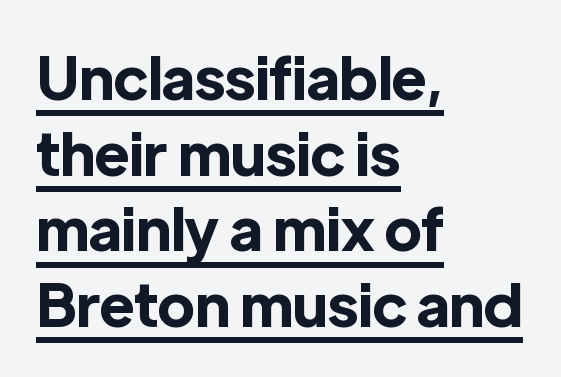
{"serif": "no", "italic": "no", "bold": "yes", "weight": "bold", "width": "normal", "x_height": "medium", "monospaced": "no", "underline": "yes", "align": "left", "line_spacing": "normal", "line_spacing_ratio": 1.28, "letter_spacing": "normal", "letter_spacing_em": 0.0, "glyph_px": 59}
